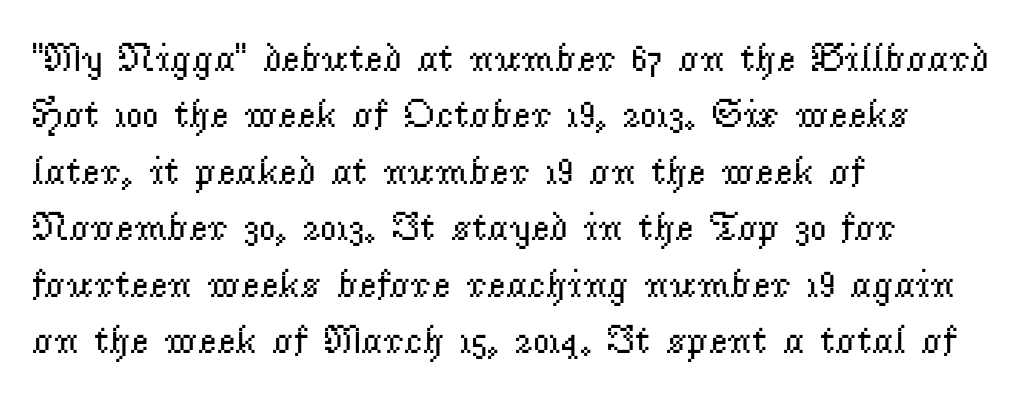
{"serif": "yes", "italic": "no", "bold": "no", "weight": "regular", "width": "normal", "stroke_contrast": "low", "x_height": "small", "monospaced": "no", "underline": "no", "align": "left", "line_spacing": "normal", "line_spacing_ratio": 1.41, "letter_spacing": "normal", "letter_spacing_em": 0.0, "glyph_px": 40}
